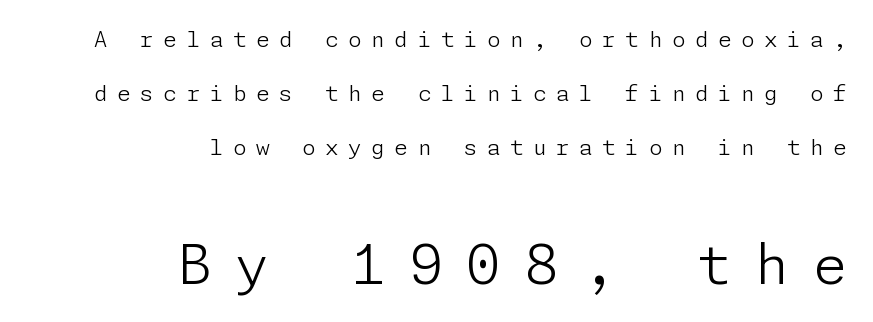
The image shows 55 px light sans-serif type, upright; set right-aligned, loose line spacing (2.46x), unusually wide letter spacing (+0.43 em), not underlined; the second (bottom) block is 2.5x larger; low stroke contrast and a medium x-height.
